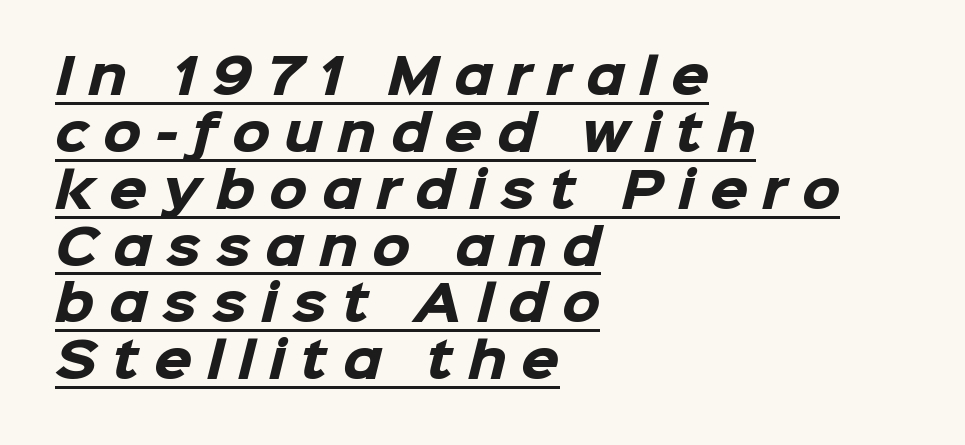
{"serif": "no", "bold": "yes", "weight": "heavy", "width": "normal", "stroke_contrast": "low", "x_height": "medium", "monospaced": "no", "underline": "yes", "align": "left", "line_spacing_ratio": 1.16, "letter_spacing": "wide", "letter_spacing_em": 0.3, "glyph_px": 49}
